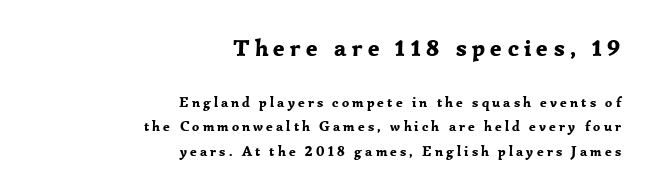
The image shows 24 px bold type, upright; set right-aligned, line spacing 1.74x, unusually wide letter spacing (+0.22 em), not underlined; the first (top) block is 1.71x larger.
